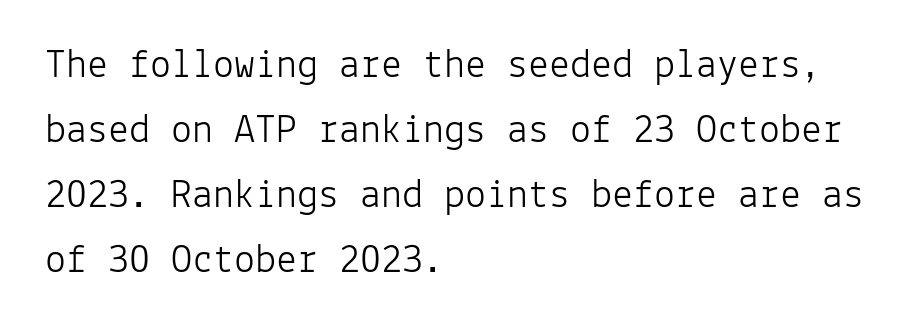
Serif or sans? Sans — the stroke terminals are bare. Looks like terminal output: every glyph gets an equal slot. Honestly, there is no underline to notice here at all. Reading down the block, your eye returns to a fixed left position each line. Weight class: somewhere from thin through regular. Notice how descenders clear the ascenders below comfortably — that's standard leading.
